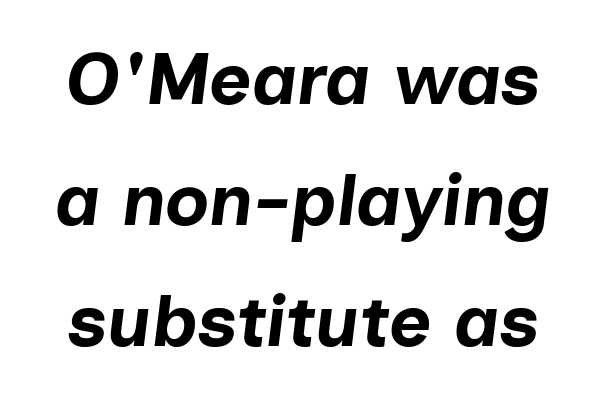
The image shows 73 px bold type, italic (leaning right); set normal line spacing (1.66x), normal letter spacing, not underlined; low stroke contrast and a medium x-height.
